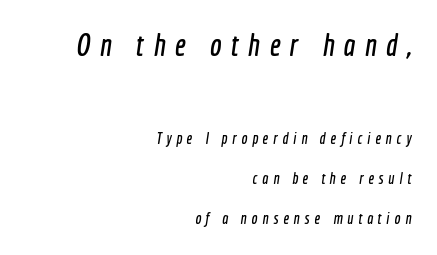
Which of the two is more prominent by size? The first, at the top. This rendering employs a face without finishing strokes, i.e., a sans-serif. The rendering uses natural spacing where letterforms have individual widths. The rendering inserts visible extra space after every character.
